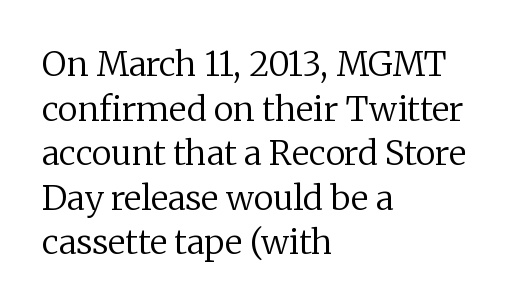
The image shows 34 px regular-weight serif type, upright; set left-aligned, normal line spacing (1.31x), normal letter spacing, not underlined; low stroke contrast and a medium x-height.
